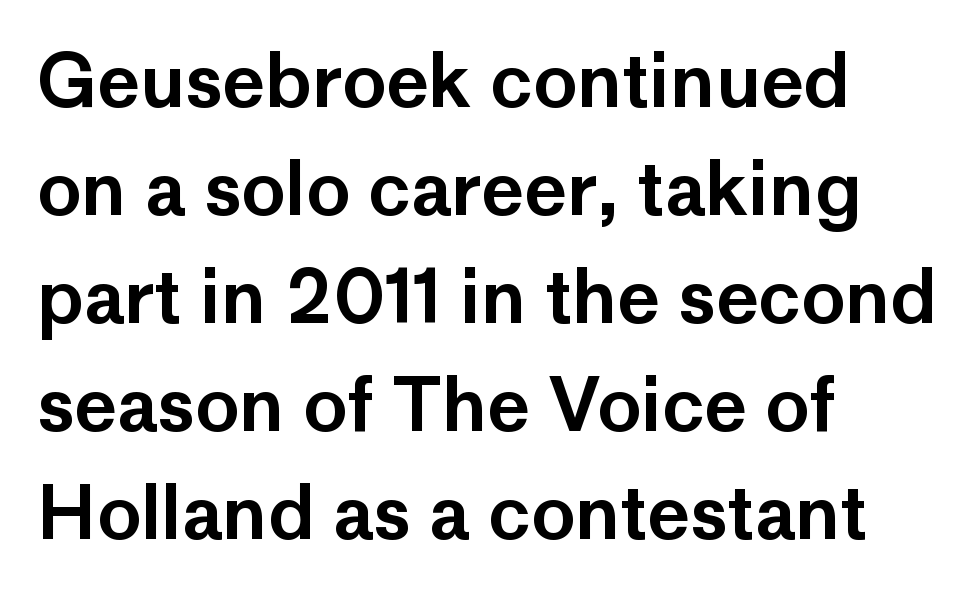
The image shows 73 px sans-serif type, upright; set left-aligned, normal line spacing (1.48x), normal letter spacing, not underlined; low stroke contrast and a medium x-height.
